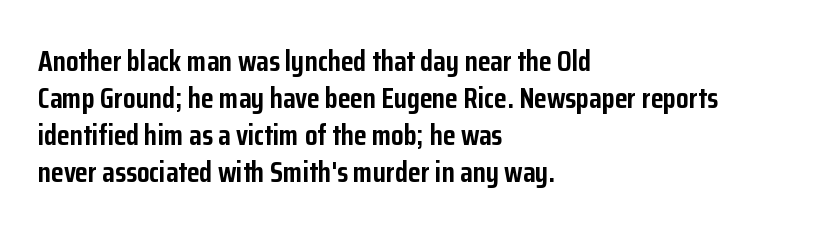
Which margin do the lines hug? The left one — the right edge is uneven. The text was rendered using a sans face with plain stroke endings. The gaps between neighbouring characters are ordinary and unremarkable. This rendering features lettering with no underline. Quick note: interline space is typical.
